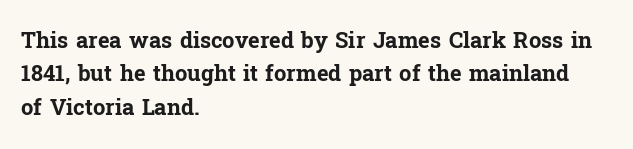
{"italic": "no", "bold": "yes", "underline": "no", "align": "left", "line_spacing": "normal", "line_spacing_ratio": 1.52, "letter_spacing": "normal", "letter_spacing_em": 0.0, "glyph_px": 22}
